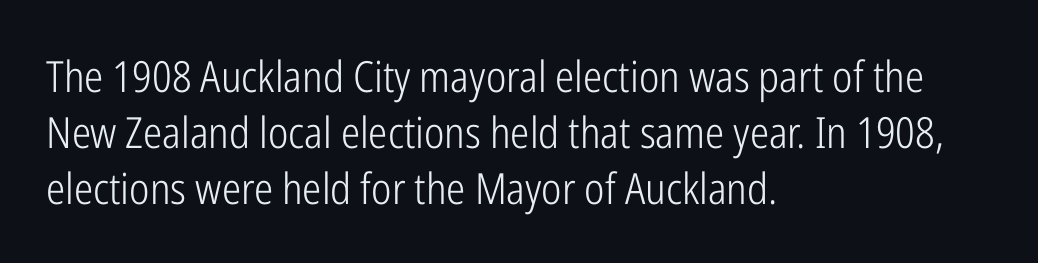
{"serif": "no", "italic": "no", "bold": "no", "weight": "light", "width": "condensed", "stroke_contrast": "low", "x_height": "medium", "monospaced": "no", "underline": "no", "align": "left", "line_spacing": "normal", "line_spacing_ratio": 1.3, "letter_spacing": "normal", "letter_spacing_em": 0.0, "glyph_px": 43}
